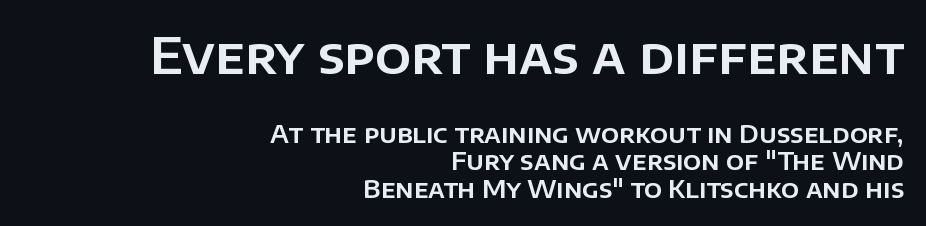
Caption: multi-line text, flush right, ragged left. A typesetter would call this zero additional tracking. Check where the strokes stop: nothing finishes them off — pure sans. The space beneath each line is pristine and unruled. The block sitting higher on the canvas is the one with enlarged characters.
